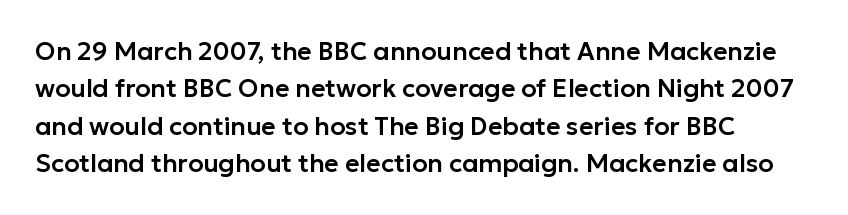
{"italic": "no", "underline": "no", "align": "left", "line_spacing": "normal", "line_spacing_ratio": 1.5, "letter_spacing": "normal", "letter_spacing_em": 0.0, "glyph_px": 25}
